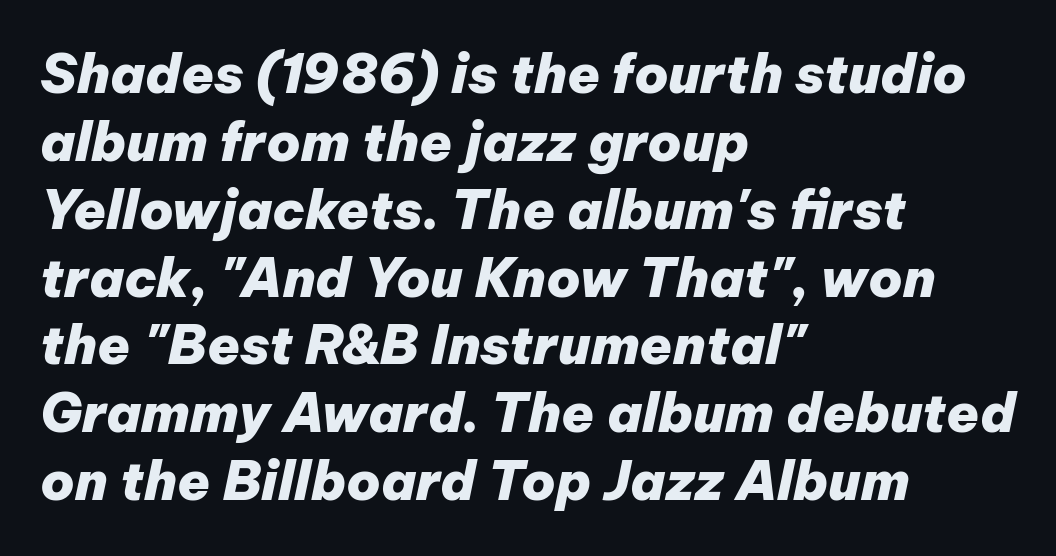
The image shows 53 px heavy type, italic (leaning right); set left-aligned, normal line spacing (1.28x), normal letter spacing, not underlined; low stroke contrast and a medium x-height.
